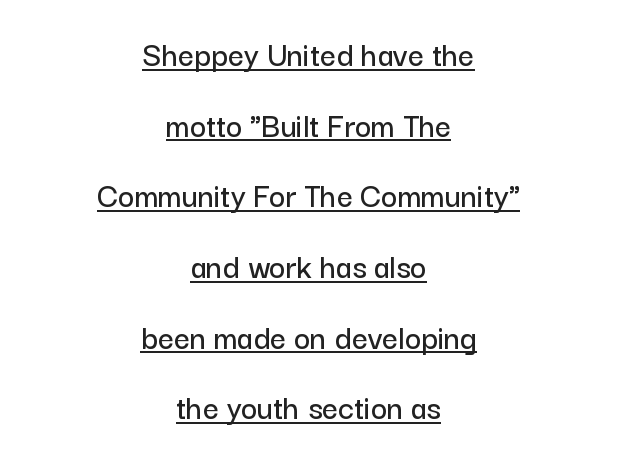
{"serif": "no", "italic": "no", "width": "normal", "stroke_contrast": "low", "x_height": "medium", "monospaced": "no", "underline": "yes", "align": "center", "line_spacing": "loose", "line_spacing_ratio": 2.02, "letter_spacing": "normal", "letter_spacing_em": 0.0, "glyph_px": 35}
